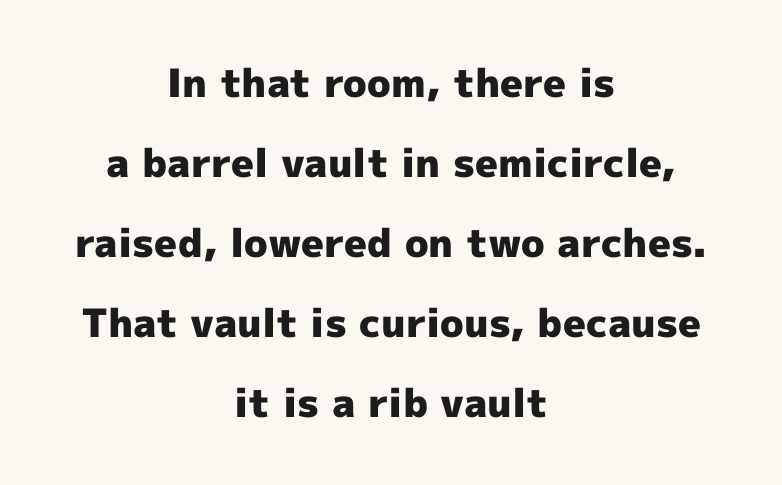
The image shows 39 px heavy sans-serif type, upright; set centered, loose line spacing (2.05x), normal letter spacing, not underlined; a medium x-height.
